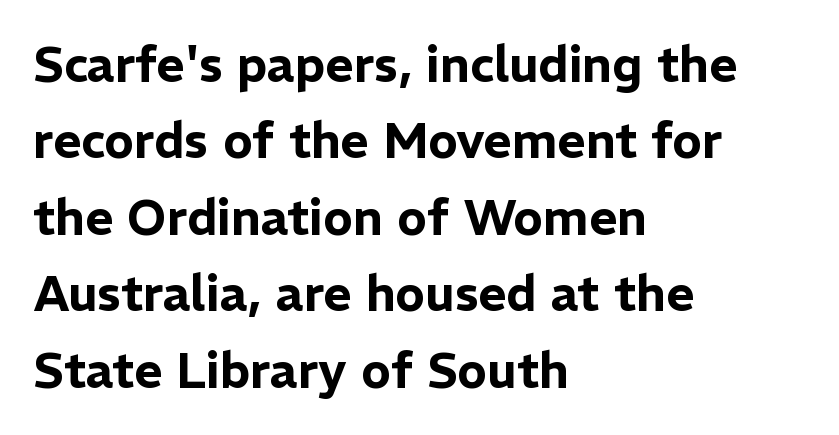
The image shows 49 px sans-serif type, upright; set left-aligned, normal line spacing (1.56x), normal letter spacing, not underlined; low stroke contrast and a medium x-height.
